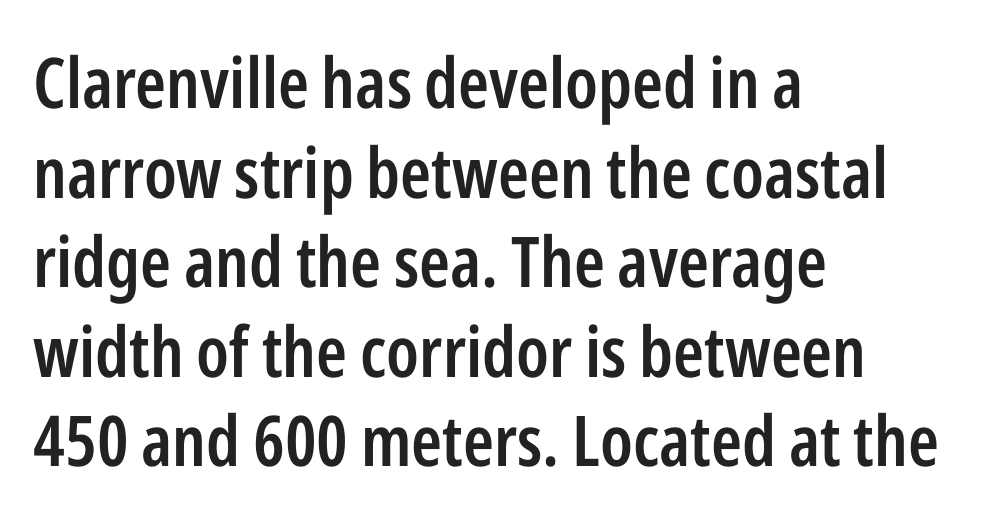
The passage shown has conventional tracking throughout. The face used here is proportionally spaced, like ordinary book or web type. A student would call this left alignment; a typographer would say flush left, rag right. A typesetter would call this leading conventional body-copy spacing. Are there feet on the stems? There aren't — it's a sans.
